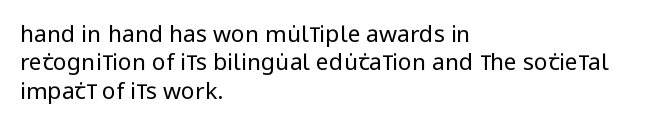
Nobody touched the tracking dial on this one. Visually the block forms a straight wall on the left and a jagged coastline on the right. Posture: upright roman. Beneath every word, the page is bare.
